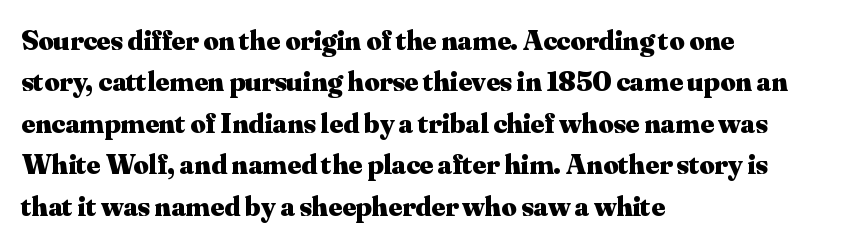
The image shows 29 px heavy serif type, upright; set left-aligned, normal line spacing (1.43x), normal letter spacing, not underlined; medium stroke contrast and a small x-height.
